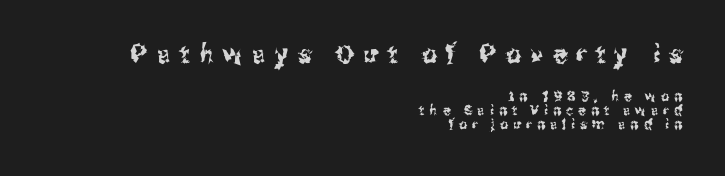
Nope, not italic — everything's standing straight. Decoration check: the copy has no underline. The first block has been scaled up relative to the second. Where is the straight margin? On the right.
